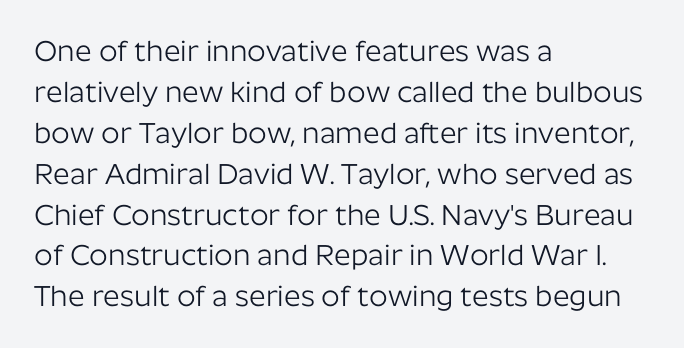
The image shows 29 px light sans-serif type, upright; set left-aligned, normal line spacing (1.41x), normal letter spacing, not underlined; low stroke contrast and a medium x-height.
